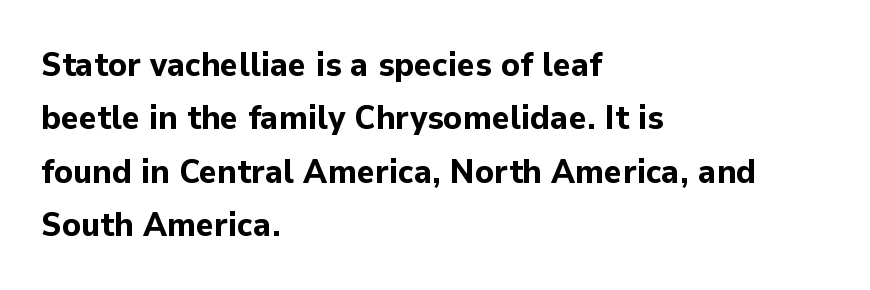
The image shows 34 px bold sans-serif type, upright; set left-aligned, normal line spacing (1.57x), normal letter spacing, not underlined; low stroke contrast and a medium x-height.
